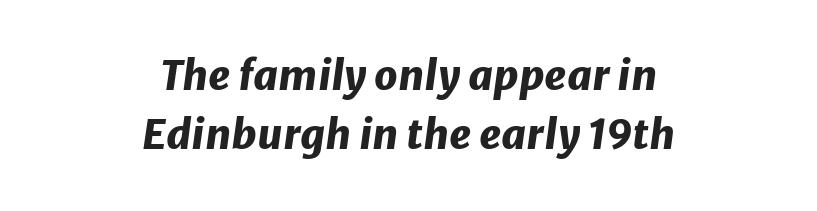
{"italic": "yes", "lean": "right", "slant_degrees": 8, "bold": "yes", "weight": "heavy", "width": "normal", "stroke_contrast": "low", "x_height": "medium", "monospaced": "no", "underline": "no", "align": "center", "line_spacing": "normal", "line_spacing_ratio": 1.45, "letter_spacing": "normal", "letter_spacing_em": 0.0, "glyph_px": 41}
